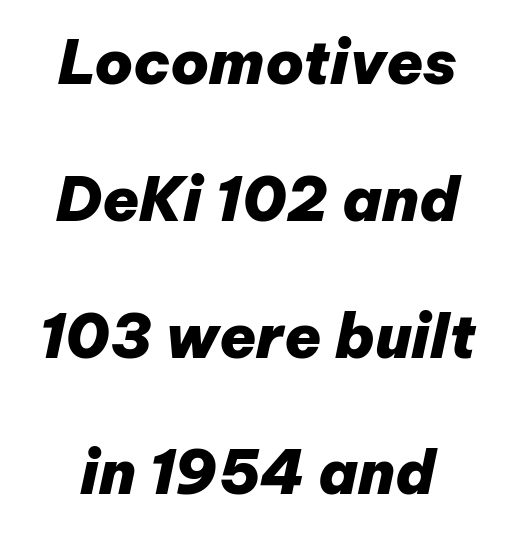
Its strokes are broad and dark, the hallmark of bold type. Check the space under the baseline: it is left empty. A typesetter would call this proportional, since set widths differ per character. Compared with ordinary roman type, these characters are visibly tilted.
